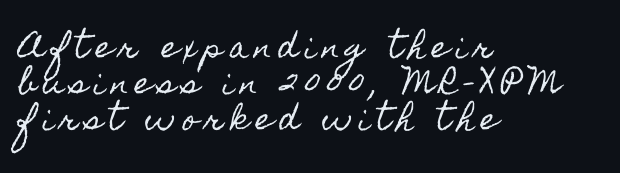
Q: Is the text italic (slanted)? A: Yes.
Q: Is the text underlined? A: No.
Q: How is the paragraph aligned? A: Left-aligned.
Q: Is the spacing between letters normal or unusually wide? A: Unusually wide.
Q: Width (condensed, normal, or wide)? A: Condensed.
Q: x-height? A: Small.
Q: Monospaced? A: No.
